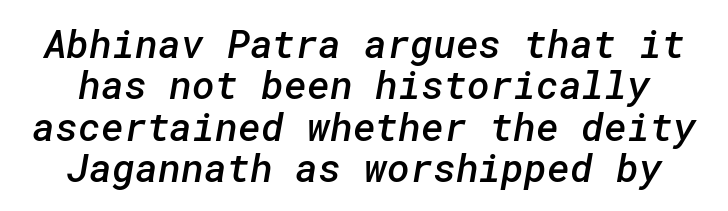
Q: Is the text bold? A: Semi-bold.
Q: Is the typeface a serif or a sans-serif typeface? A: Sans-serif.
Q: Is the text underlined? A: No.
Q: Is the spacing between letters normal or unusually wide? A: Normal.
Q: Is the spacing between lines tight, normal or loose? A: Tight.
Q: Width (condensed, normal, or wide)? A: Normal.
Q: Stroke contrast? A: Low.
Q: x-height? A: Medium.
